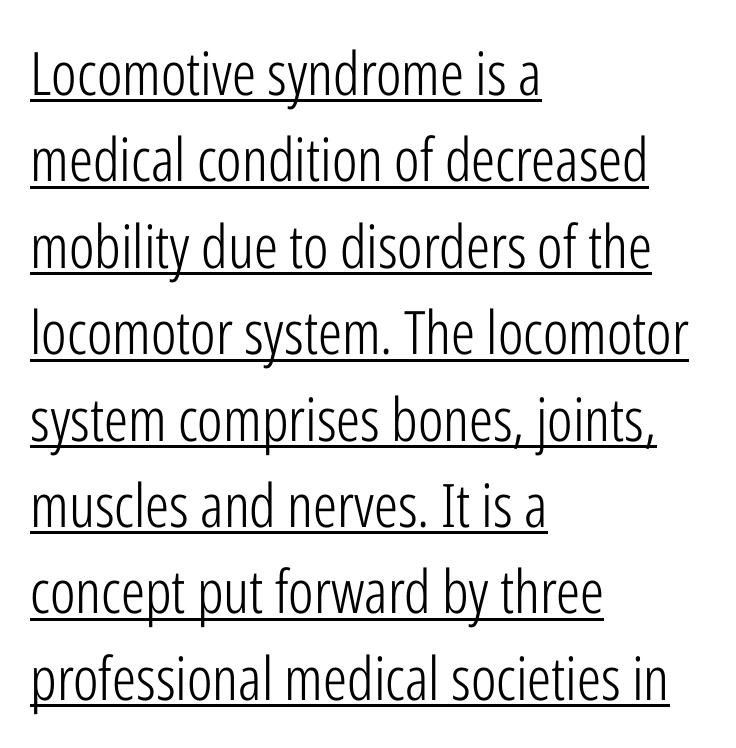
The image shows 60 px light, condensed sans-serif type, upright; set left-aligned, normal line spacing (1.44x), normal letter spacing, underlined; low stroke contrast and a medium x-height.
